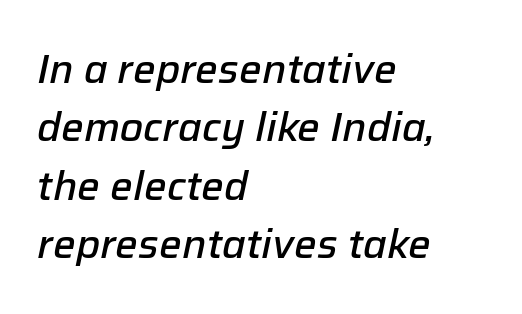
A somewhat darkened texture: the type is semibold rather than bold. Slant detected: the letters are inclined. Line spacing here is normal. Varying glyph widths throughout — classic text-font behaviour.
